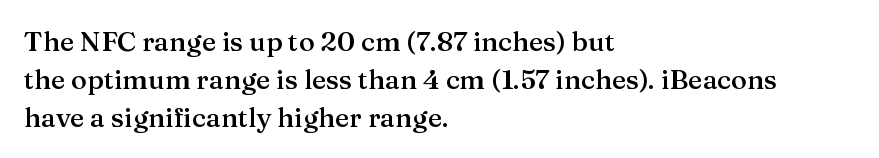
The image shows 27 px text type, upright; set left-aligned, normal line spacing (1.4x), normal letter spacing, not underlined.
